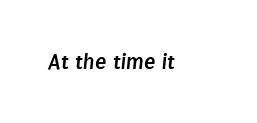
Q: Is the text bold? A: Yes.
Q: Is the text underlined? A: No.
Q: Is the spacing between letters normal or unusually wide? A: Normal.
